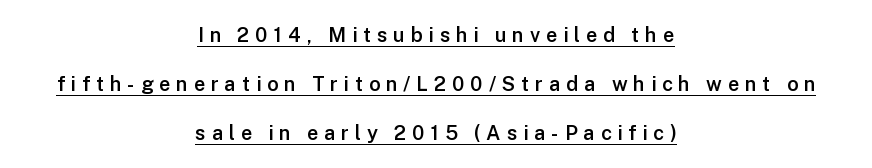
{"italic": "no", "bold": "semi", "underline": "yes", "align": "center", "line_spacing": "loose", "line_spacing_ratio": 2.45, "letter_spacing": "wide", "letter_spacing_em": 0.29, "glyph_px": 20}
